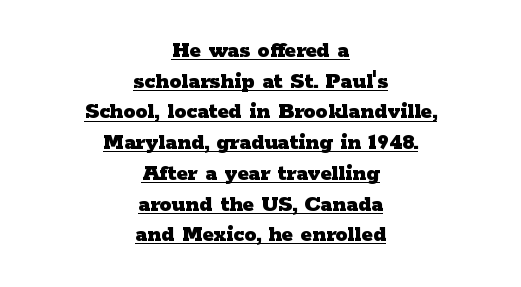
Q: Is the text bold? A: Yes.
Q: Is the text italic (slanted)? A: No, it is upright.
Q: Is the text underlined? A: Yes.
Q: How is the paragraph aligned? A: Centered.
Q: Is the spacing between letters normal or unusually wide? A: Normal.
Q: Is the spacing between lines tight, normal or loose? A: Normal.
